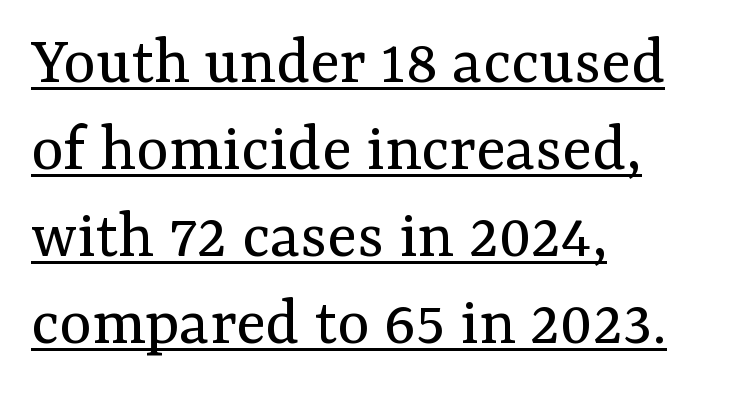
Q: Is the text bold? A: No.
Q: Is the text italic (slanted)? A: No, it is upright.
Q: Is the typeface a serif or a sans-serif typeface? A: Serif.
Q: Is the text underlined? A: Yes.
Q: How is the paragraph aligned? A: Left-aligned.
Q: Is the spacing between letters normal or unusually wide? A: Normal.
Q: Is the spacing between lines tight, normal or loose? A: Normal.
Q: Width (condensed, normal, or wide)? A: Normal.
Q: Stroke contrast? A: Medium.
Q: x-height? A: Medium.
Q: Monospaced? A: No.
